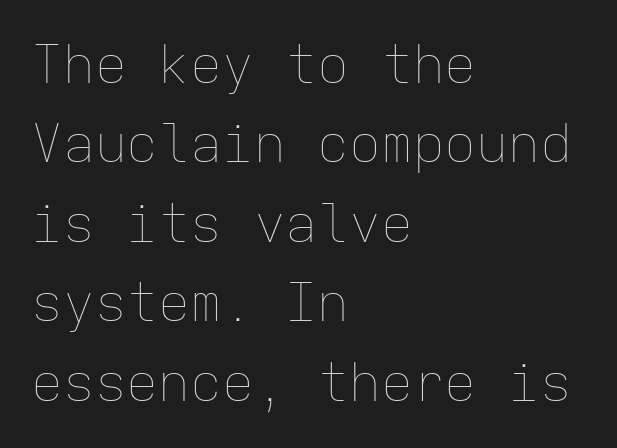
The image shows 53 px thin type, upright, monospaced; set left-aligned, normal line spacing (1.5x), normal letter spacing, not underlined; low stroke contrast and a medium x-height.
